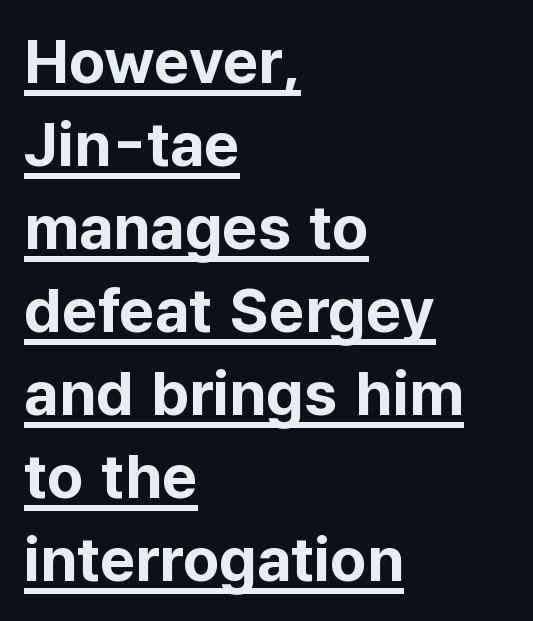
Q: Is the text bold? A: Yes.
Q: Is the text italic (slanted)? A: No, it is upright.
Q: Is the typeface a serif or a sans-serif typeface? A: Sans-serif.
Q: Is the text underlined? A: Yes.
Q: How is the paragraph aligned? A: Left-aligned.
Q: Is the spacing between letters normal or unusually wide? A: Normal.
Q: Is the spacing between lines tight, normal or loose? A: Normal.
Q: Width (condensed, normal, or wide)? A: Normal.
Q: Stroke contrast? A: Low.
Q: x-height? A: Medium.
Q: Monospaced? A: No.
